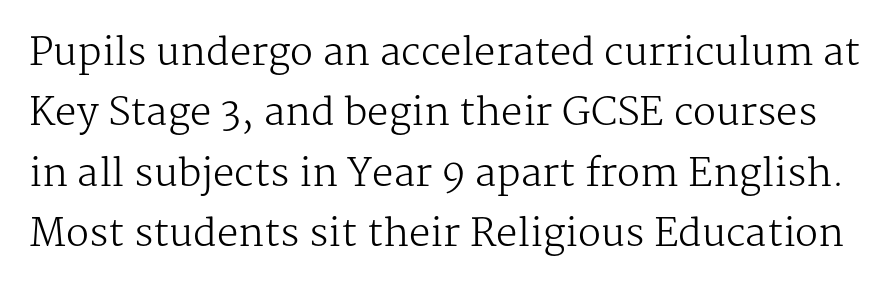
The image shows 38 px regular-weight serif type, upright; set normal line spacing (1.59x), normal letter spacing, not underlined; medium stroke contrast and a medium x-height.
